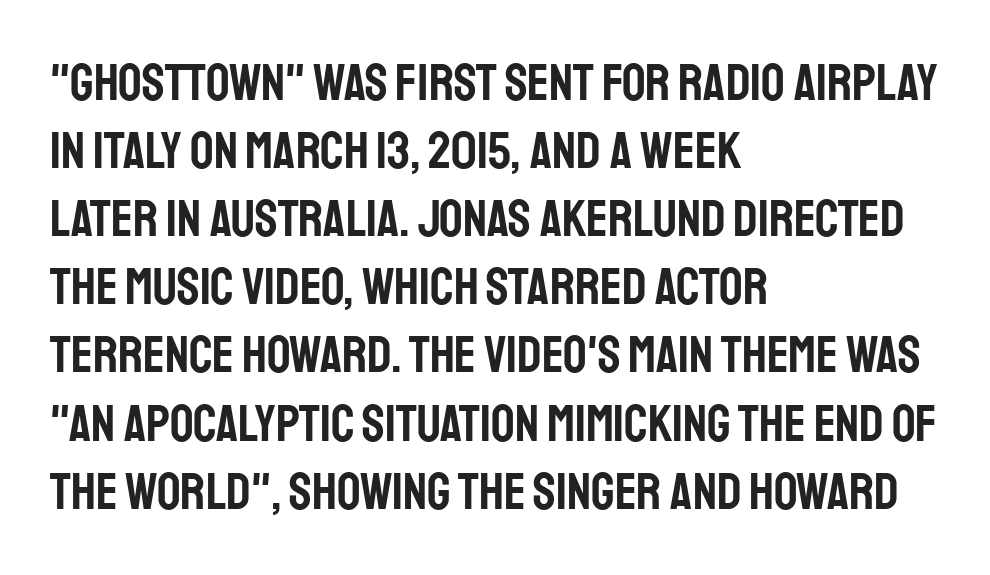
The letters stand upright; this is a roman face. Only glyphs here, with clear space below each row. In CSS terms this would be text-align: left. The font family rendered here belongs to the sans-serif group. Each letter keeps its own natural width here, so spacing adapts to shape.
